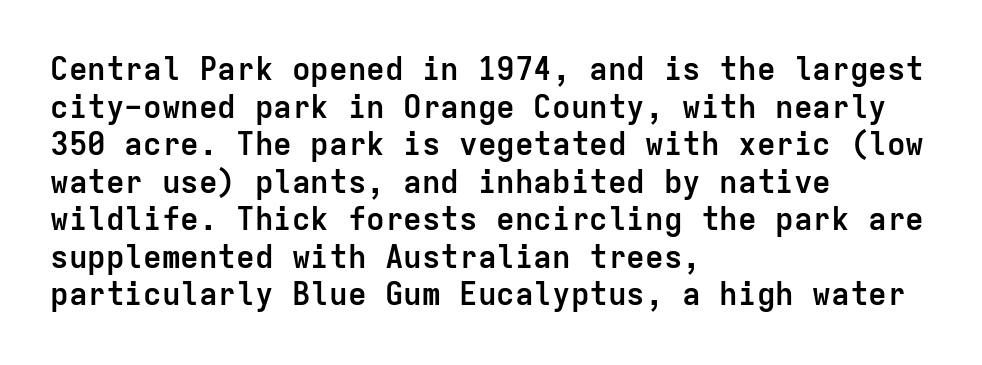
The rendering shows plain stroke endings on the letterforms — a sans-serif design. The gap between lines stays unmarked. Here the designer chose a console-style face with uniform glyph widths. What stands out about the letter spacing? Nothing — it is the standard amount. A typesetter would mark this as roman, not italic.
